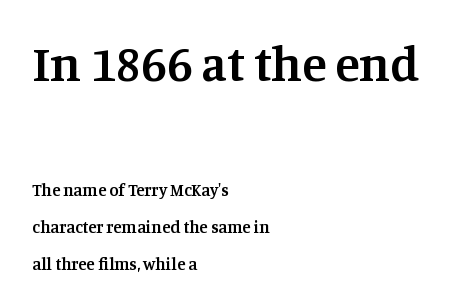
The image shows 50 px semibold serif type, upright; set left-aligned, loose line spacing (2.15x), normal letter spacing, not underlined; the first (top) block is 2.94x larger; medium stroke contrast and a large x-height.
